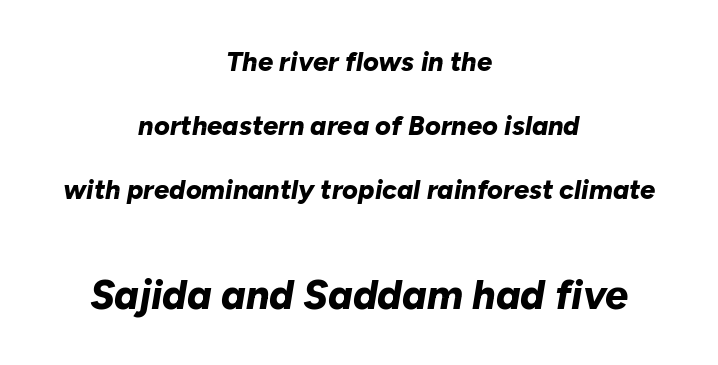
The image shows 41 px bold type, italic (leaning right); set centered, loose line spacing (2.37x), normal letter spacing, not underlined; the second (bottom) block is 1.52x larger; low stroke contrast and a medium x-height.
